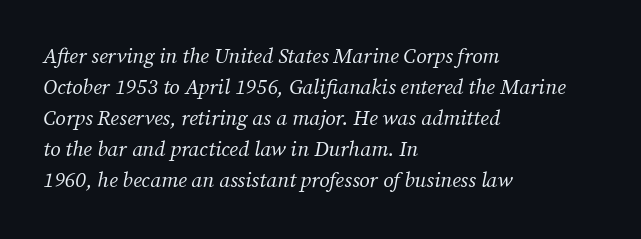
The image shows 21 px text type, italic (leaning right); set left-aligned, normal line spacing (1.48x), normal letter spacing, not underlined.
